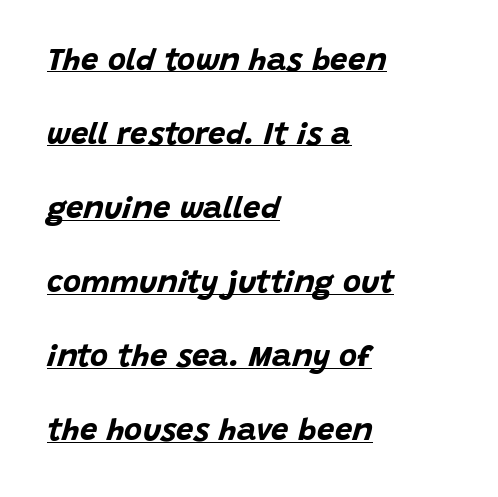
Spacing verdict: proportional, widths tailored to each character. Students, observe the line beneath the letters — that is underlining. Emphasis-style slanted type is in use. Its strokes are broad and dark, the hallmark of bold type. Horizontal bands of white between lines are thick stripes.
